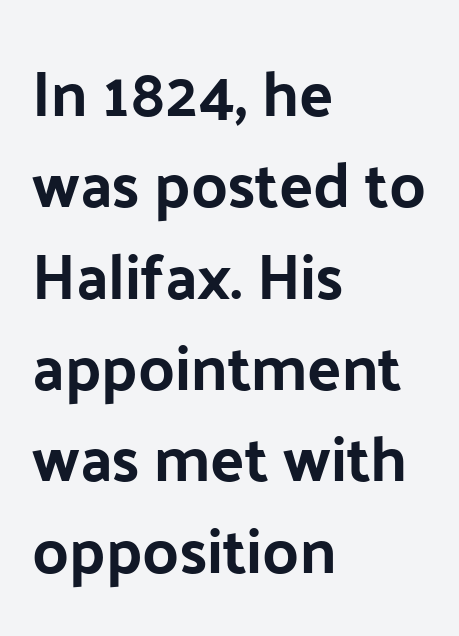
Q: Is the text italic (slanted)? A: No, it is upright.
Q: Is the typeface a serif or a sans-serif typeface? A: Sans-serif.
Q: Is the text underlined? A: No.
Q: How is the paragraph aligned? A: Left-aligned.
Q: Is the spacing between letters normal or unusually wide? A: Normal.
Q: Is the spacing between lines tight, normal or loose? A: Normal.
Q: Width (condensed, normal, or wide)? A: Normal.
Q: Stroke contrast? A: Low.
Q: x-height? A: Medium.
Q: Monospaced? A: No.
